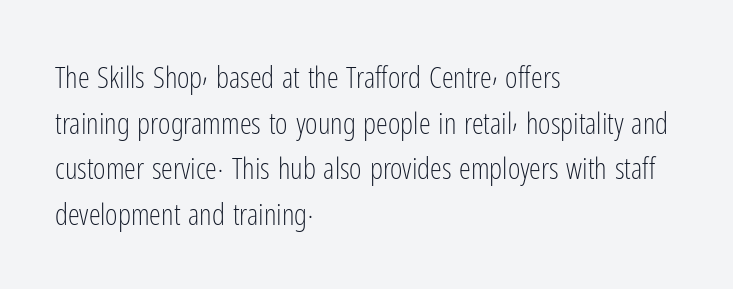
Q: Is the text bold? A: No.
Q: Is the text italic (slanted)? A: No, it is upright.
Q: Is the typeface a serif or a sans-serif typeface? A: Sans-serif.
Q: Is the text underlined? A: No.
Q: How is the paragraph aligned? A: Left-aligned.
Q: Is the spacing between letters normal or unusually wide? A: Normal.
Q: Is the spacing between lines tight, normal or loose? A: Normal.
Q: Width (condensed, normal, or wide)? A: Condensed.
Q: Stroke contrast? A: Low.
Q: x-height? A: Medium.
Q: Monospaced? A: No.
